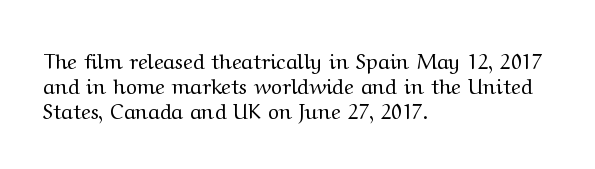
The image shows 21 px text type, upright; set left-aligned, line spacing 1.2x, normal letter spacing, not underlined.
